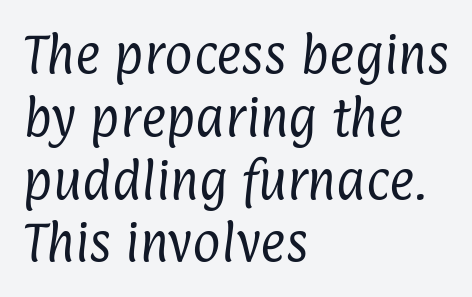
Q: Is the text bold? A: No.
Q: Is the typeface a serif or a sans-serif typeface? A: Sans-serif.
Q: Is the text underlined? A: No.
Q: How is the paragraph aligned? A: Left-aligned.
Q: Is the spacing between letters normal or unusually wide? A: Normal.
Q: Is the spacing between lines tight, normal or loose? A: Normal.
Q: Width (condensed, normal, or wide)? A: Condensed.
Q: Stroke contrast? A: Low.
Q: x-height? A: Medium.
Q: Monospaced? A: No.
